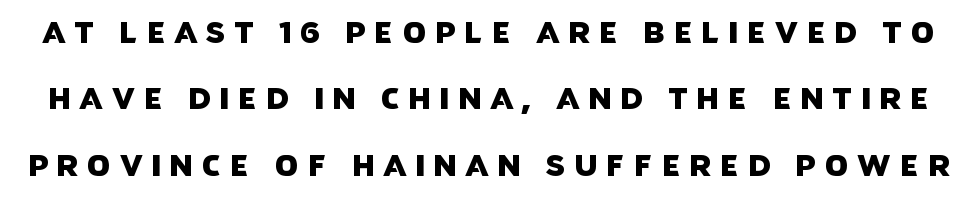
The image shows 30 px sans-serif type; set loose line spacing (2.21x), unusually wide letter spacing (+0.28 em), not underlined; low stroke contrast and a large x-height.
